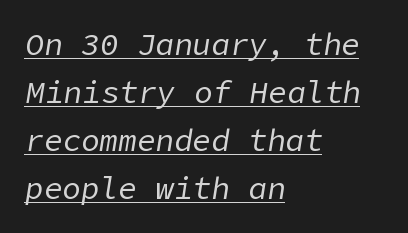
Q: Is the text bold? A: No.
Q: Is the text italic (slanted)? A: Yes, it leans right by about 9 degrees.
Q: Is the text underlined? A: Yes.
Q: How is the paragraph aligned? A: Left-aligned.
Q: Is the spacing between letters normal or unusually wide? A: Normal.
Q: Is the spacing between lines tight, normal or loose? A: Normal.
Q: Width (condensed, normal, or wide)? A: Normal.
Q: Stroke contrast? A: Low.
Q: x-height? A: Medium.
